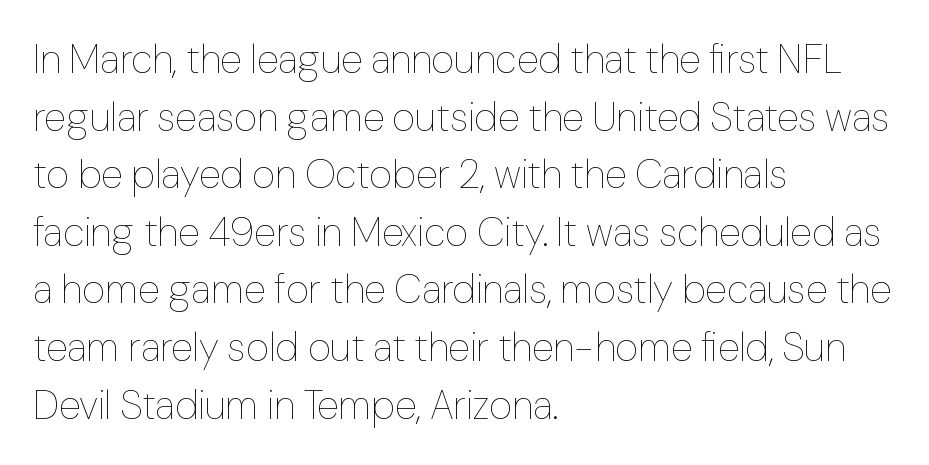
{"italic": "no", "bold": "no", "weight": "thin", "width": "normal", "stroke_contrast": "low", "x_height": "medium", "monospaced": "no", "underline": "no", "align": "left", "line_spacing": "normal", "line_spacing_ratio": 1.44, "letter_spacing": "normal", "letter_spacing_em": 0.0, "glyph_px": 40}
